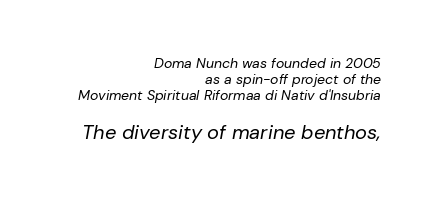
Q: Is the text bold? A: No.
Q: Is the text italic (slanted)? A: Yes, it leans right by about 10 degrees.
Q: Is the text underlined? A: No.
Q: How is the paragraph aligned? A: Right-aligned.
Q: Is the spacing between letters normal or unusually wide? A: Normal.
Q: Which block of text is set in a larger size, the first (top) or the second (bottom)? A: The second (bottom) one.
